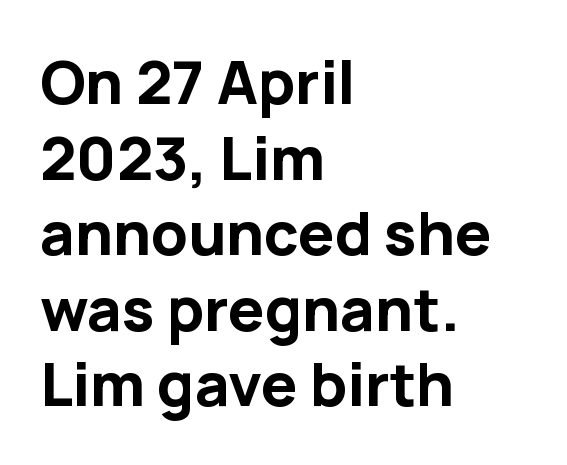
{"serif": "no", "italic": "no", "bold": "yes", "weight": "bold", "width": "normal", "stroke_contrast": "low", "x_height": "medium", "monospaced": "no", "underline": "no", "align": "left", "line_spacing": "normal", "line_spacing_ratio": 1.26, "letter_spacing": "normal", "letter_spacing_em": 0.0, "glyph_px": 60}
